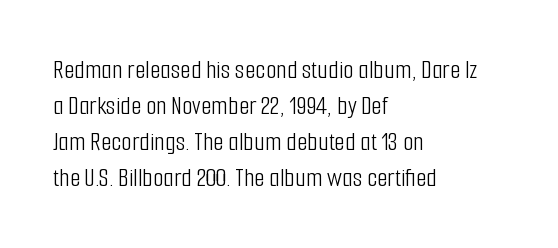
The image shows 27 px text type, upright; set left-aligned, normal line spacing (1.33x), normal letter spacing, not underlined.
